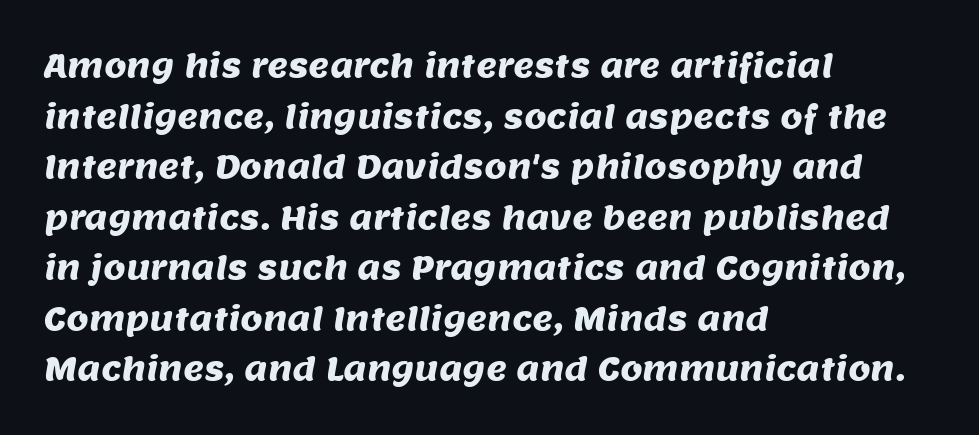
Q: Is the typeface a serif or a sans-serif typeface? A: Sans-serif.
Q: Is the text underlined? A: No.
Q: How is the paragraph aligned? A: Left-aligned.
Q: Is the spacing between letters normal or unusually wide? A: Normal.
Q: Is the spacing between lines tight, normal or loose? A: Normal.
Q: Width (condensed, normal, or wide)? A: Normal.
Q: Stroke contrast? A: Medium.
Q: x-height? A: Large.
Q: Monospaced? A: No.
